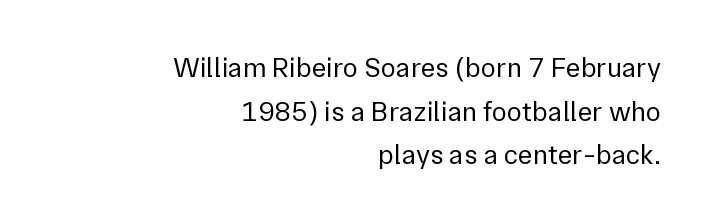
Compared with typical body copy, the letter spacing here is the same. You could not count columns in this text — the font is proportionally spaced. This sample keeps an unexceptional amount of space between lines. The specimen reads as upright at a glance. Unmarked baselines from the first word to the last.
